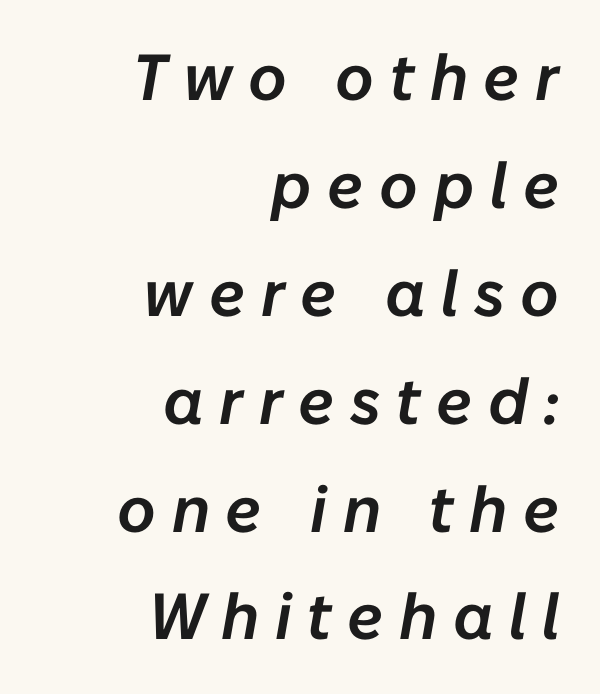
The image shows 65 px text type, italic (leaning right); set right-aligned, normal line spacing (1.66x), unusually wide letter spacing (+0.24 em), not underlined; low stroke contrast and a medium x-height.
